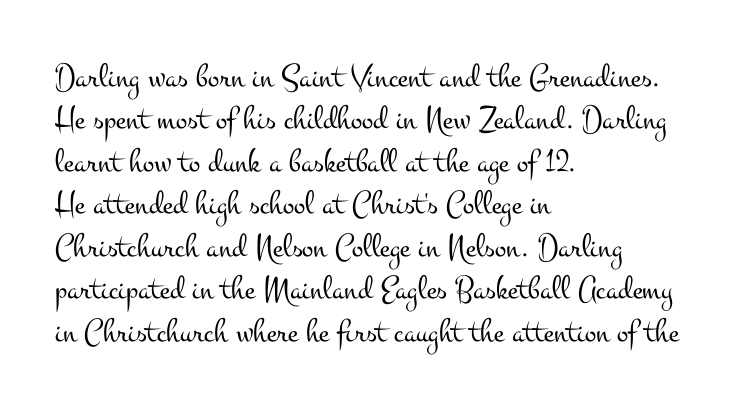
{"serif": "yes", "bold": "no", "weight": "light", "width": "wide", "stroke_contrast": "medium", "x_height": "small", "monospaced": "no", "underline": "no", "align": "left", "line_spacing": "normal", "line_spacing_ratio": 1.25, "letter_spacing": "normal", "letter_spacing_em": 0.0, "glyph_px": 34}
